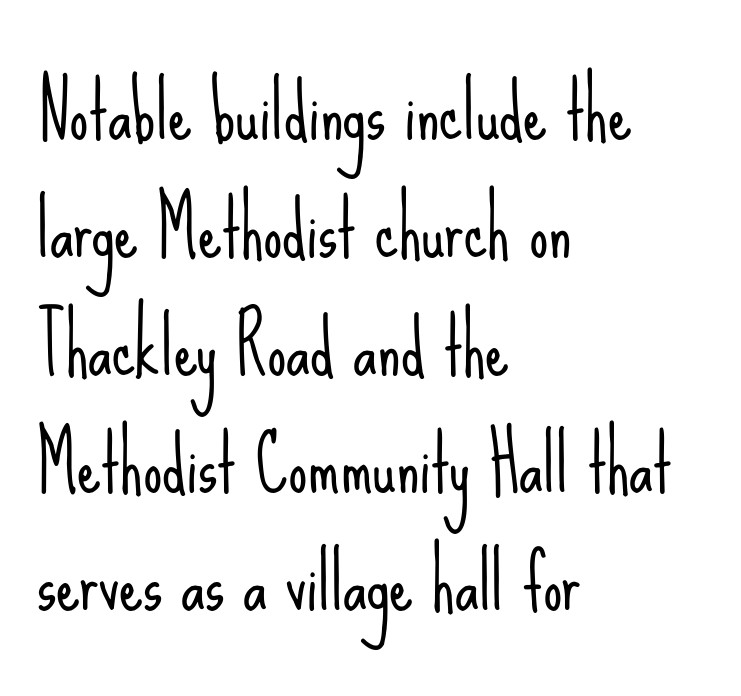
A student would call this left alignment; a typographer would say flush left, rag right. Nothing sits at the stroke ends, so this counts as sans-serif. There is no visible air inserted between adjacent glyphs. Stroke mass is kept to a normal reading level or below.
